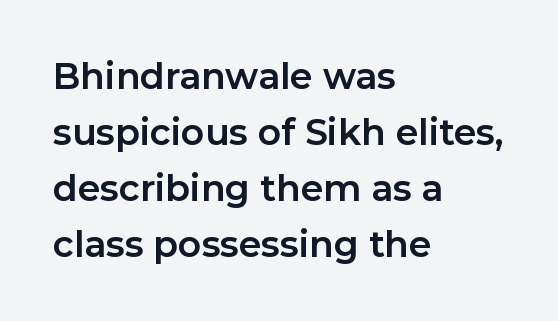
Q: Is the text bold? A: Yes.
Q: Is the text italic (slanted)? A: No, it is upright.
Q: Is the typeface a serif or a sans-serif typeface? A: Sans-serif.
Q: Is the text underlined? A: No.
Q: How is the paragraph aligned? A: Left-aligned.
Q: Is the spacing between letters normal or unusually wide? A: Normal.
Q: Is the spacing between lines tight, normal or loose? A: Normal.
Q: Width (condensed, normal, or wide)? A: Normal.
Q: Stroke contrast? A: Low.
Q: x-height? A: Medium.
Q: Monospaced? A: No.
